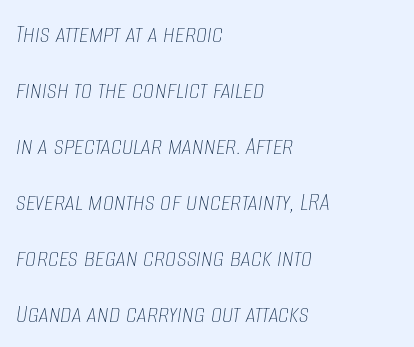
Is the letter spacing exaggerated? No — it looks like the ordinary default. The leading is generous, giving the passage an open texture. This rendering uses left alignment, leaving the right contour irregular. No chunkiness to these letters — they're not bold. Has an underline been added? It has not. Style check: oblique.
